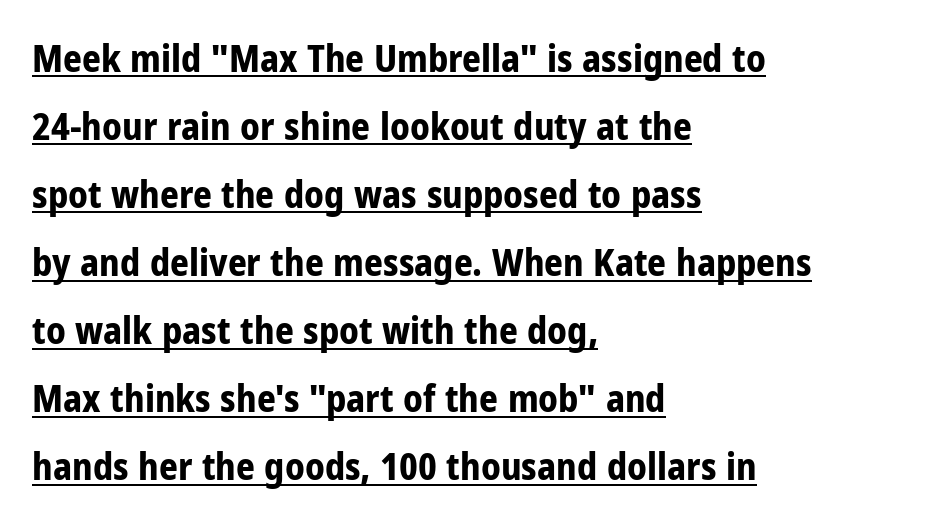
These lines are rendered in a variable-pitch font. Tracking value appears to be zero — textbook default spacing. The lines are quadded left. Do the letters lean? They stand straight.
